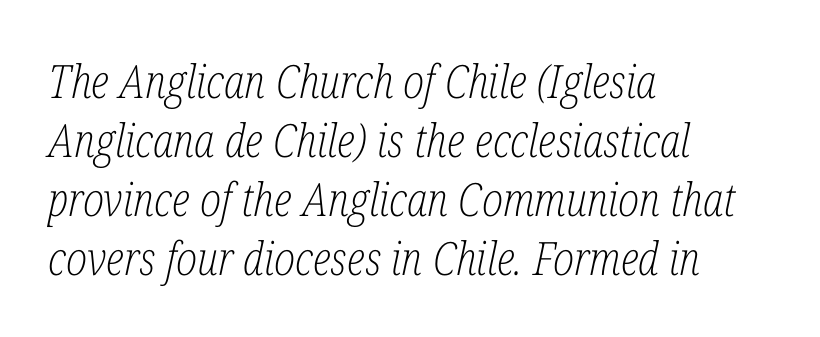
Each new line begins a customary step beneath the previous one. The rendering shows small feet on the letterforms — a serif design. The paragraph shown leans on its left margin. When letters slant like this, we call the style italic. Nothing heavy about these letters — not bold at all.
